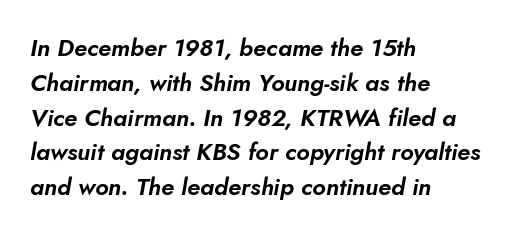
The image shows 24 px text type, italic (leaning right); set left-aligned, normal line spacing (1.45x), normal letter spacing, not underlined.
